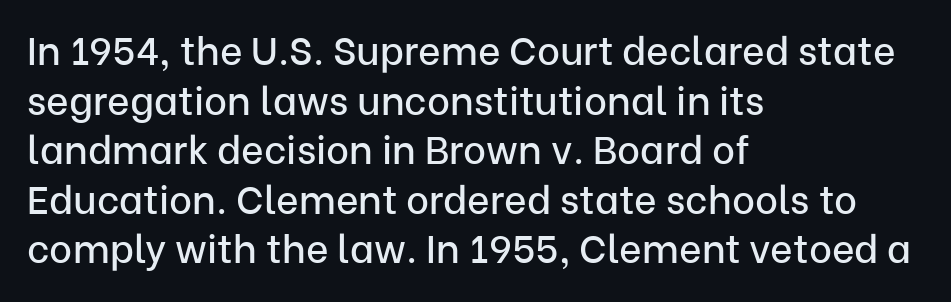
Q: Is the text italic (slanted)? A: No, it is upright.
Q: Is the typeface a serif or a sans-serif typeface? A: Sans-serif.
Q: Is the text underlined? A: No.
Q: How is the paragraph aligned? A: Left-aligned.
Q: Is the spacing between letters normal or unusually wide? A: Normal.
Q: Is the spacing between lines tight, normal or loose? A: Normal.
Q: Width (condensed, normal, or wide)? A: Normal.
Q: Stroke contrast? A: Low.
Q: x-height? A: Medium.
Q: Monospaced? A: No.
